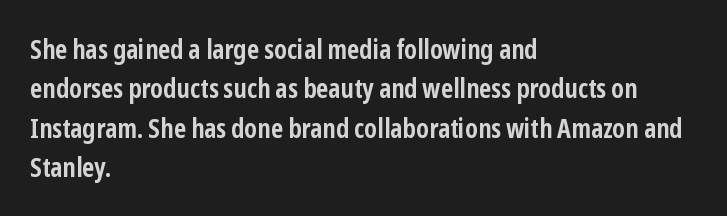
The line texture is even and compact thanks to regular tracking. Notice how the passage keeps a crisp vertical edge on the left only. Rendered with straight, roman letterforms. A bare baseline throughout the passage. One glance says typical: line gaps are just what's usual.
